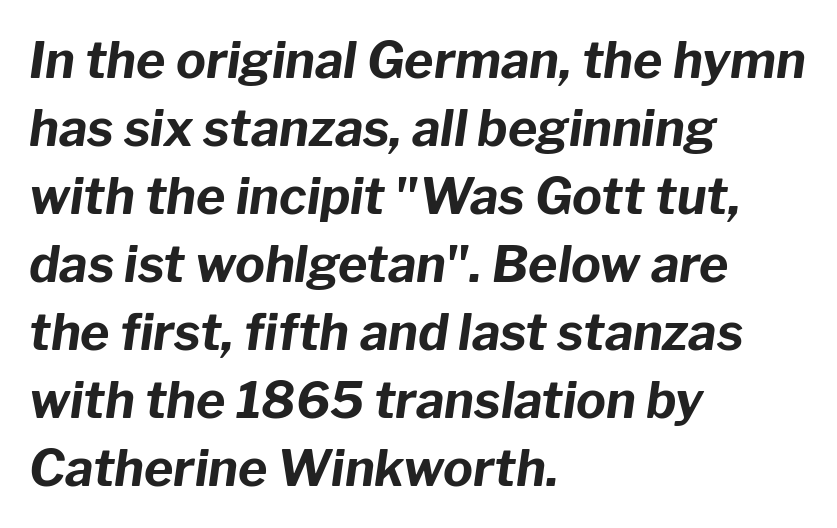
Q: Is the text bold? A: Yes.
Q: Is the text italic (slanted)? A: Yes, it leans right by about 8 degrees.
Q: Is the text underlined? A: No.
Q: How is the paragraph aligned? A: Left-aligned.
Q: Is the spacing between letters normal or unusually wide? A: Normal.
Q: Is the spacing between lines tight, normal or loose? A: Normal.
Q: Width (condensed, normal, or wide)? A: Normal.
Q: Stroke contrast? A: Low.
Q: x-height? A: Medium.
Q: Monospaced? A: No.
